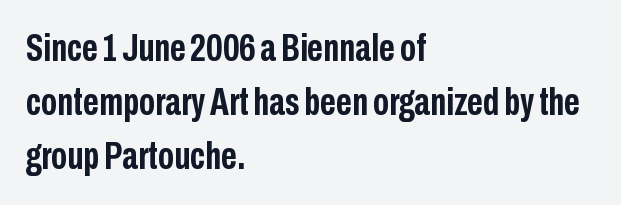
Do the characters align in a grid? No, the font is proportional. Evenly set lines give the paragraph a standard silhouette. In terms of weight, the rendering is a true, heavy bold. Caption: multi-line text, flush left, ragged right. Lines of text with bare space underneath. The typography opts for an upright posture over an oblique one.
